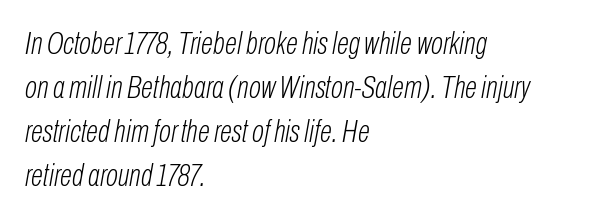
Q: Is the text bold? A: No.
Q: Is the text italic (slanted)? A: Yes, it leans right by about 10 degrees.
Q: Is the text underlined? A: No.
Q: How is the paragraph aligned? A: Left-aligned.
Q: Is the spacing between letters normal or unusually wide? A: Normal.
Q: Is the spacing between lines tight, normal or loose? A: Normal.
Q: Width (condensed, normal, or wide)? A: Condensed.
Q: Stroke contrast? A: Low.
Q: x-height? A: Medium.
Q: Monospaced? A: No.
